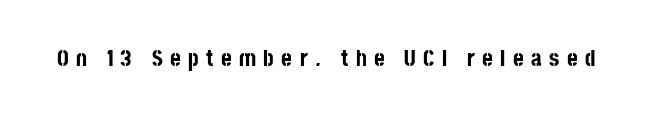
The axis of the letterforms is exactly vertical. Anything drawn beneath the words? Only blank space. Students, this is bold: see how much ink each stroke carries. What stands out about the letter spacing? Its width — letters are far apart.
